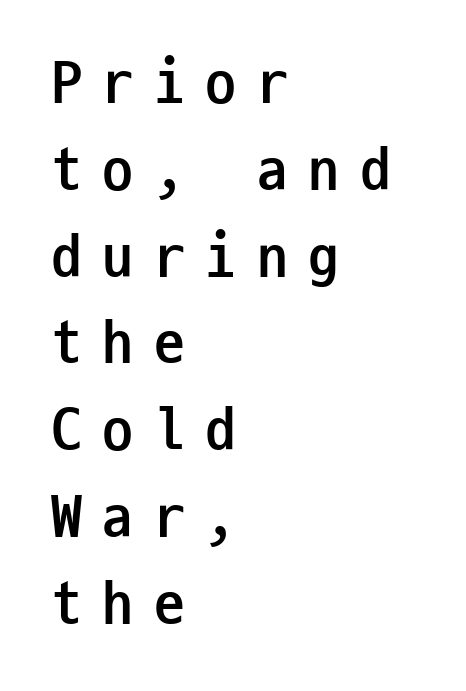
Q: Is the text bold? A: Yes.
Q: Is the text italic (slanted)? A: No, it is upright.
Q: Is the typeface a serif or a sans-serif typeface? A: Sans-serif.
Q: Is the text underlined? A: No.
Q: How is the paragraph aligned? A: Left-aligned.
Q: Is the spacing between letters normal or unusually wide? A: Unusually wide.
Q: Is the spacing between lines tight, normal or loose? A: Normal.
Q: Width (condensed, normal, or wide)? A: Condensed.
Q: Stroke contrast? A: Low.
Q: x-height? A: Medium.
Q: Monospaced? A: Yes.
